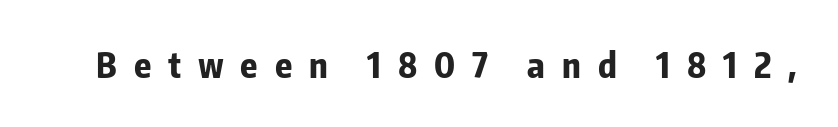
The image shows 35 px bold, condensed sans-serif type, upright; set unusually wide letter spacing (+0.48 em), not underlined; low stroke contrast and a medium x-height.
